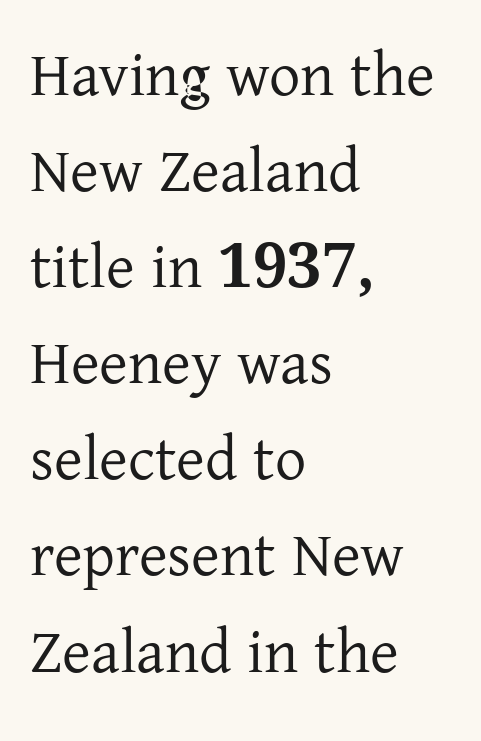
{"serif": "yes", "italic": "no", "width": "normal", "stroke_contrast": "low", "x_height": "medium", "monospaced": "no", "underline": "no", "align": "left", "line_spacing": "normal", "line_spacing_ratio": 1.55, "letter_spacing": "normal", "letter_spacing_em": 0.0, "glyph_px": 62}
